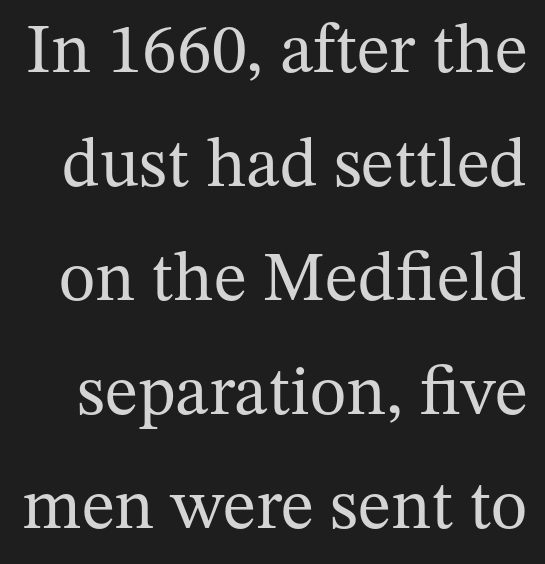
Q: Is the text bold? A: No.
Q: Is the text italic (slanted)? A: No, it is upright.
Q: Is the typeface a serif or a sans-serif typeface? A: Serif.
Q: Is the text underlined? A: No.
Q: Is the spacing between letters normal or unusually wide? A: Normal.
Q: Is the spacing between lines tight, normal or loose? A: Normal.
Q: Width (condensed, normal, or wide)? A: Normal.
Q: Stroke contrast? A: Medium.
Q: x-height? A: Medium.
Q: Monospaced? A: No.
